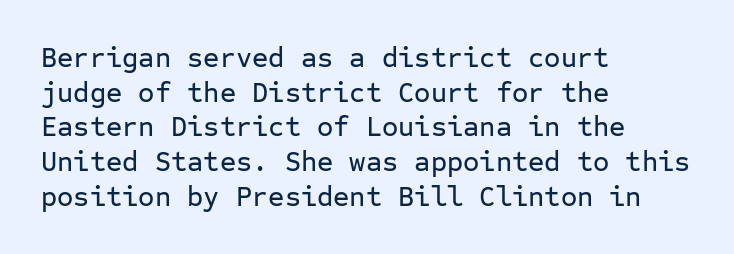
The image shows 28 px sans-serif type, upright, monospaced; set left-aligned, line spacing 1.24x, normal letter spacing, not underlined; low stroke contrast and a medium x-height.
